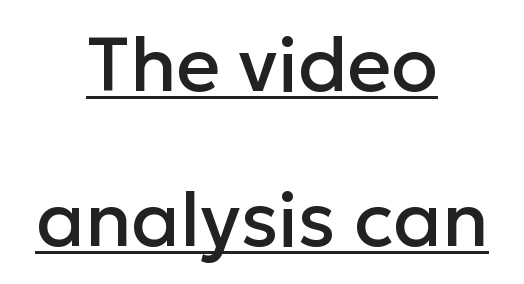
Here the designer chose a conventional face with non-uniform glyph widths. The designer went with a sans here, leaving each stem footless. No extra tracking has been applied to these lines. The lines are spread far apart with generous leading. Every character sits straight up, as roman type does. One-word summary of the alignment: center.
